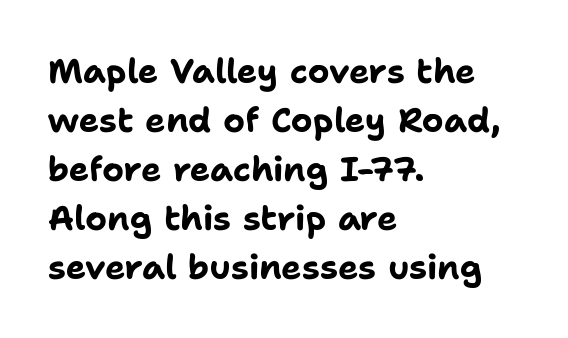
The image shows 34 px bold sans-serif type, upright; set left-aligned, normal line spacing (1.44x), normal letter spacing, not underlined; low stroke contrast and a medium x-height.
